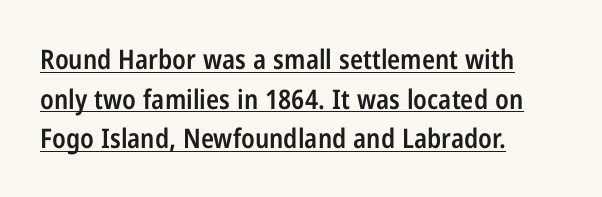
Each glyph is drawn with semibold strokes, heavier than normal yet not fully bold. The rendered words wear a rule along their underside. Rows of type keep a routine distance in the vertical direction. Tracking value appears to be zero — textbook default spacing. Every character sits straight up, as roman type does. The paragraph shown leans on its left margin.
